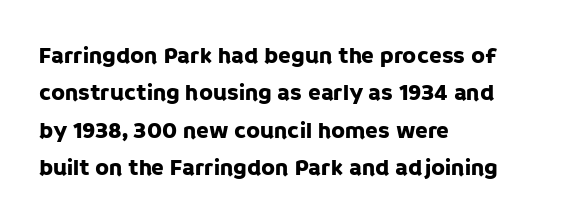
{"italic": "no", "underline": "no", "align": "left", "line_spacing": "normal", "line_spacing_ratio": 1.62, "letter_spacing": "normal", "letter_spacing_em": 0.0, "glyph_px": 23}
